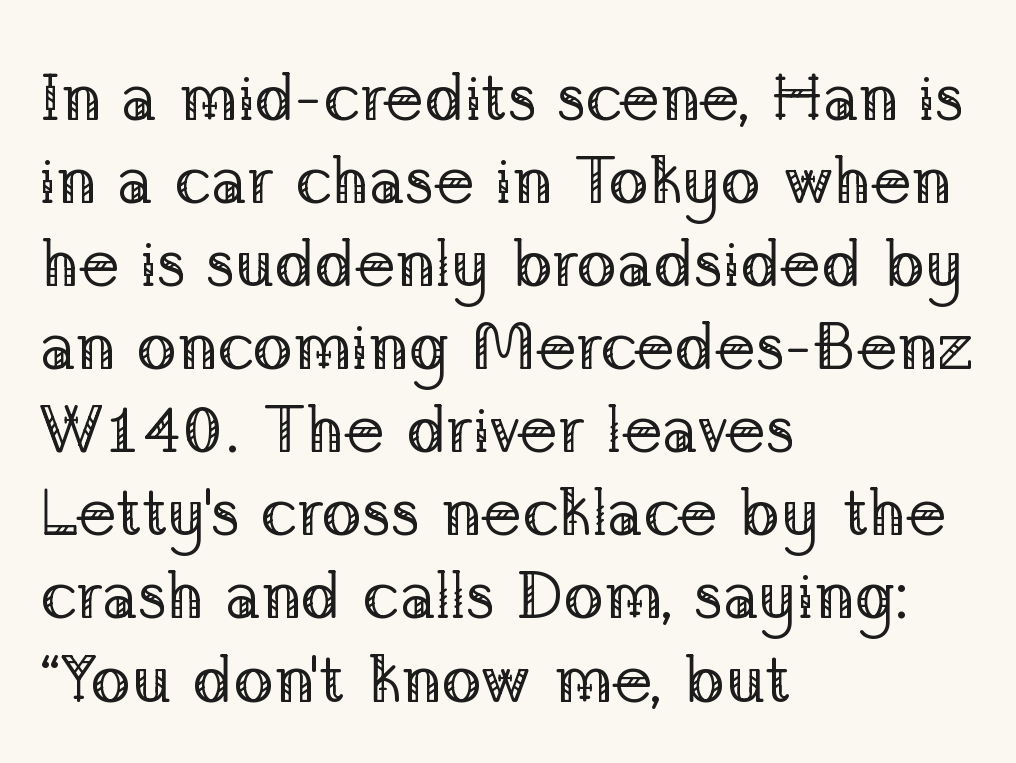
The image shows 67 px regular-weight serif type, upright; set left-aligned, line spacing 1.24x, normal letter spacing, not underlined; low stroke contrast and a medium x-height.
